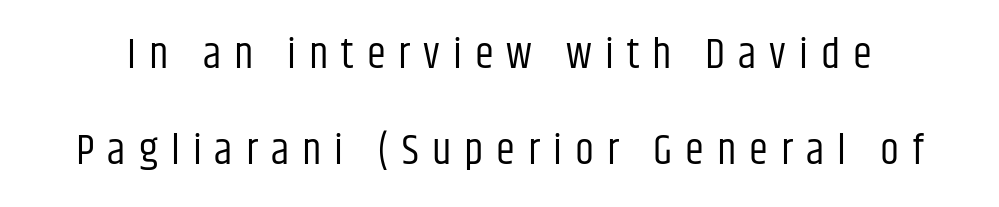
Q: Is the text bold? A: No.
Q: Is the text italic (slanted)? A: No, it is upright.
Q: Is the typeface a serif or a sans-serif typeface? A: Sans-serif.
Q: Is the text underlined? A: No.
Q: Is the spacing between letters normal or unusually wide? A: Unusually wide.
Q: Is the spacing between lines tight, normal or loose? A: Loose.
Q: Width (condensed, normal, or wide)? A: Condensed.
Q: Stroke contrast? A: Low.
Q: x-height? A: Large.
Q: Monospaced? A: No.
